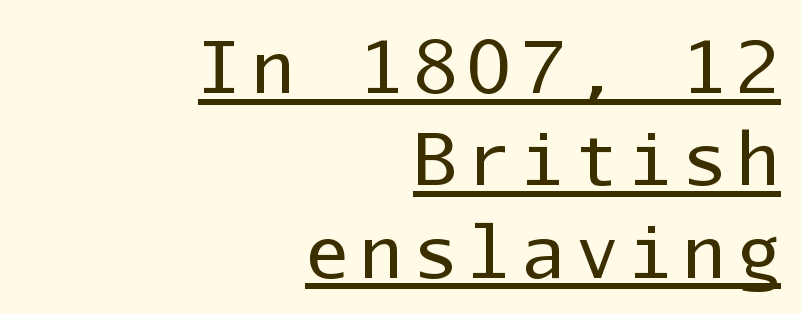
Like a heading marked for emphasis, these lines bear an underscore. A typesetter would mark this as roman, not italic. Does the leading feel generous? No, just average. Alignment: flush right. Letterform terminals end flat and unadorned throughout the passage.
